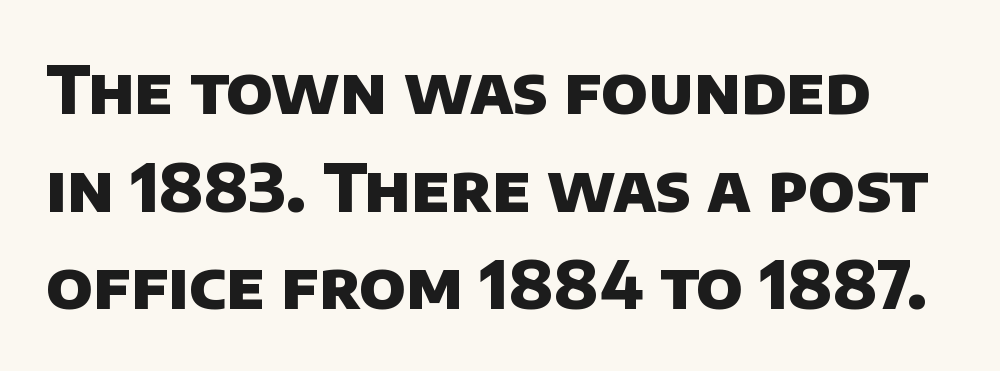
Q: Is the text bold? A: Yes.
Q: Is the typeface a serif or a sans-serif typeface? A: Sans-serif.
Q: Is the text underlined? A: No.
Q: Is the spacing between letters normal or unusually wide? A: Normal.
Q: Is the spacing between lines tight, normal or loose? A: Normal.
Q: Width (condensed, normal, or wide)? A: Normal.
Q: Stroke contrast? A: Low.
Q: x-height? A: Large.
Q: Monospaced? A: No.
